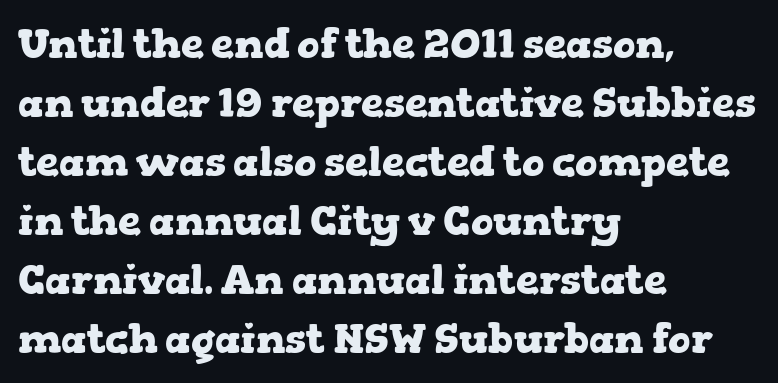
Q: Is the text bold? A: Yes.
Q: Is the text italic (slanted)? A: No, it is upright.
Q: Is the typeface a serif or a sans-serif typeface? A: Serif.
Q: Is the text underlined? A: No.
Q: How is the paragraph aligned? A: Left-aligned.
Q: Is the spacing between letters normal or unusually wide? A: Normal.
Q: Is the spacing between lines tight, normal or loose? A: Normal.
Q: Width (condensed, normal, or wide)? A: Wide.
Q: Stroke contrast? A: Low.
Q: x-height? A: Medium.
Q: Monospaced? A: No.
